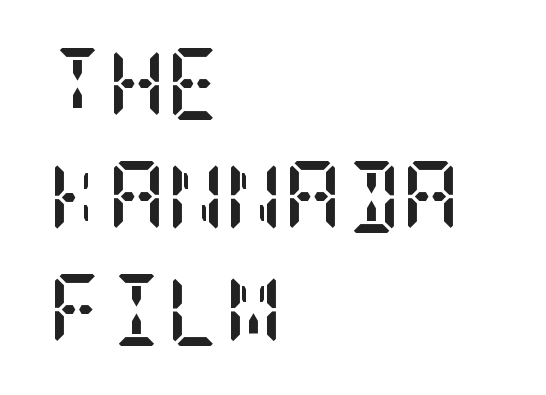
Notice how the stems are strictly vertical — no italics here. These lines keep a tight, regular rhythm from letter to letter. Typeset ragged right — the left edge is the straight one. This rendering features lettering with no underline. Summary of vertical rhythm: regular, with standard interline spacing. Little horizontal feet cap the strokes, marking this as serif type.
